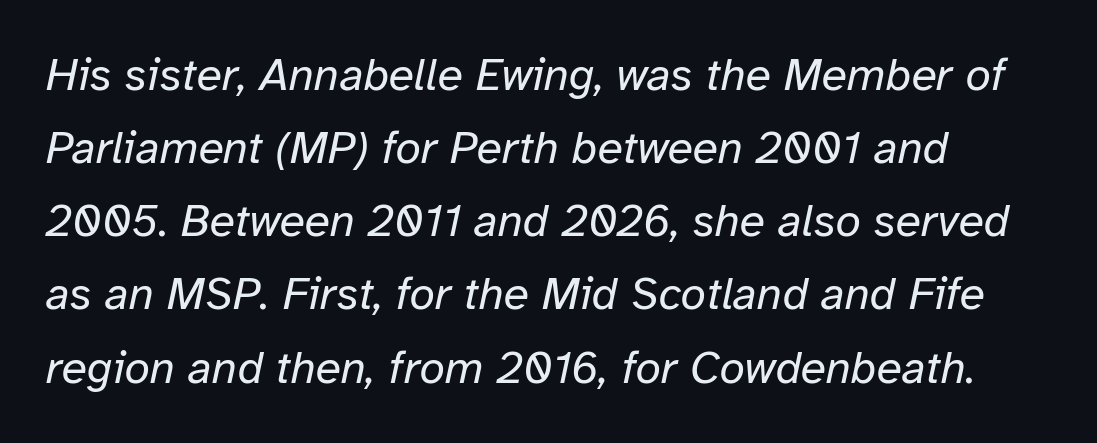
The image shows 46 px regular-weight type, italic (leaning right); set left-aligned, normal line spacing (1.59x), normal letter spacing, not underlined; low stroke contrast and a medium x-height.
